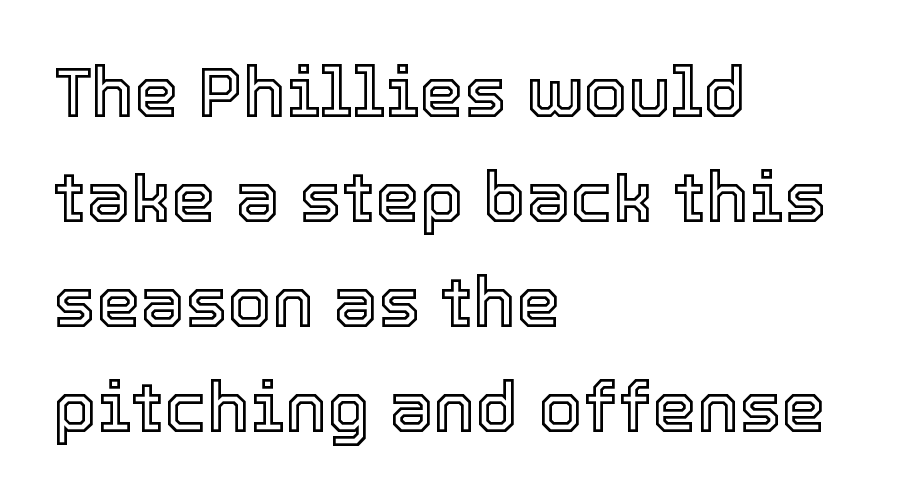
{"italic": "no", "width": "normal", "x_height": "medium", "monospaced": "no", "underline": "no", "align": "left", "line_spacing": "normal", "line_spacing_ratio": 1.48, "letter_spacing": "normal", "letter_spacing_em": 0.0, "glyph_px": 71}
